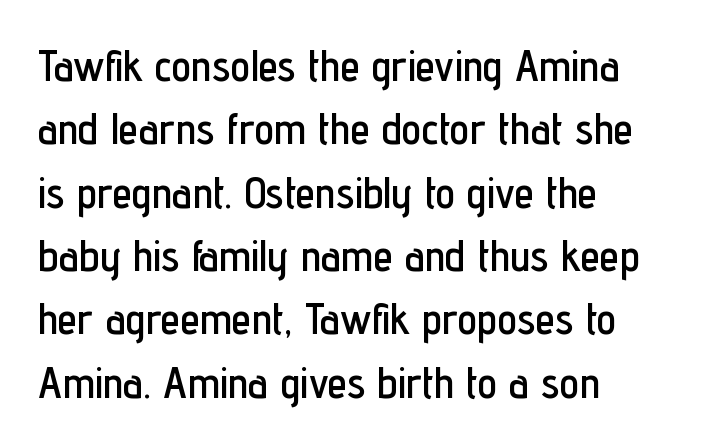
The image shows 44 px condensed sans-serif type, upright; set left-aligned, normal line spacing (1.44x), normal letter spacing, not underlined; low stroke contrast and a medium x-height.
